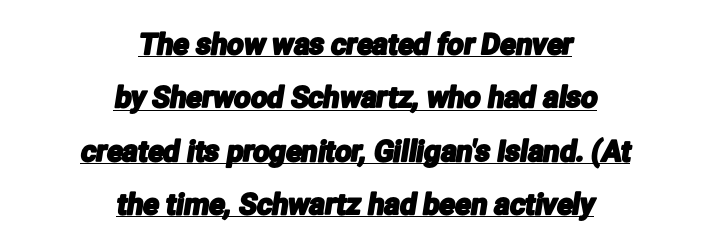
Spacing verdict: proportional, widths tailored to each character. Words appear dense and cohesive because spacing is normal. Visually the block forms a symmetrical silhouette, jagged on both flanks. Has an underline been added? It has.
